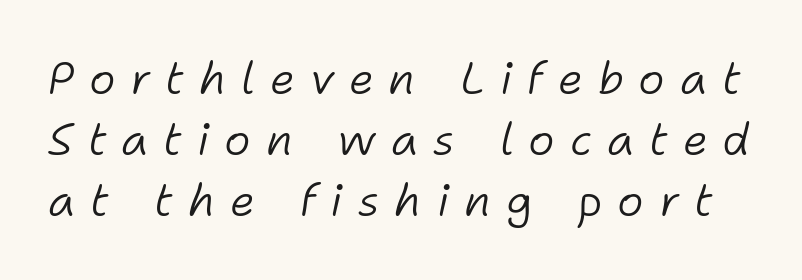
{"italic": "yes", "lean": "right", "slant_degrees": 11, "bold": "no", "weight": "light", "width": "normal", "stroke_contrast": "low", "x_height": "medium", "monospaced": "no", "underline": "no", "line_spacing": "normal", "line_spacing_ratio": 1.36, "letter_spacing": "wide", "letter_spacing_em": 0.33, "glyph_px": 45}
